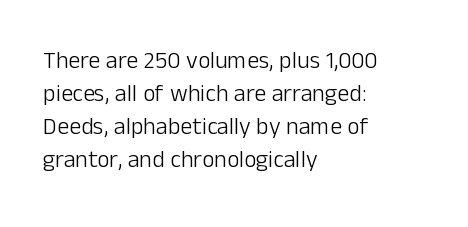
Q: Is the text bold? A: No.
Q: Is the text italic (slanted)? A: No, it is upright.
Q: Is the text underlined? A: No.
Q: How is the paragraph aligned? A: Left-aligned.
Q: Is the spacing between letters normal or unusually wide? A: Normal.
Q: Is the spacing between lines tight, normal or loose? A: Normal.
